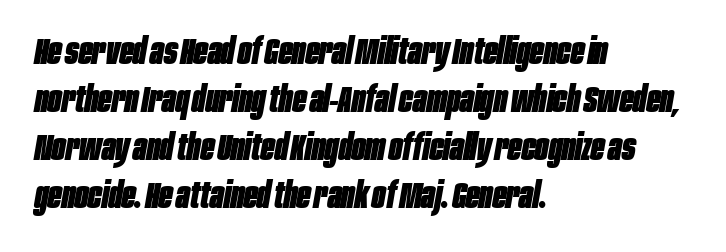
The image shows 36 px heavy, condensed type, italic (leaning right); set left-aligned, normal line spacing (1.33x), normal letter spacing, not underlined; low stroke contrast and a large x-height.
